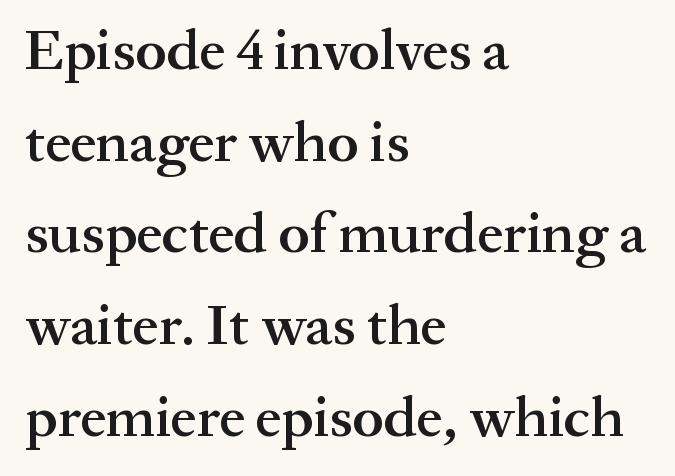
{"serif": "yes", "italic": "no", "bold": "semi", "weight": "semibold", "width": "normal", "stroke_contrast": "medium", "x_height": "medium", "monospaced": "no", "underline": "no", "align": "left", "line_spacing": "normal", "line_spacing_ratio": 1.58, "letter_spacing": "normal", "letter_spacing_em": 0.0, "glyph_px": 58}
